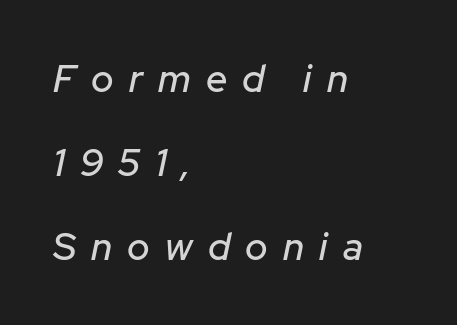
{"italic": "yes", "lean": "right", "slant_degrees": 12, "width": "normal", "stroke_contrast": "low", "x_height": "medium", "monospaced": "no", "underline": "no", "align": "left", "line_spacing": "loose", "line_spacing_ratio": 2.21, "letter_spacing": "wide", "letter_spacing_em": 0.4, "glyph_px": 38}
